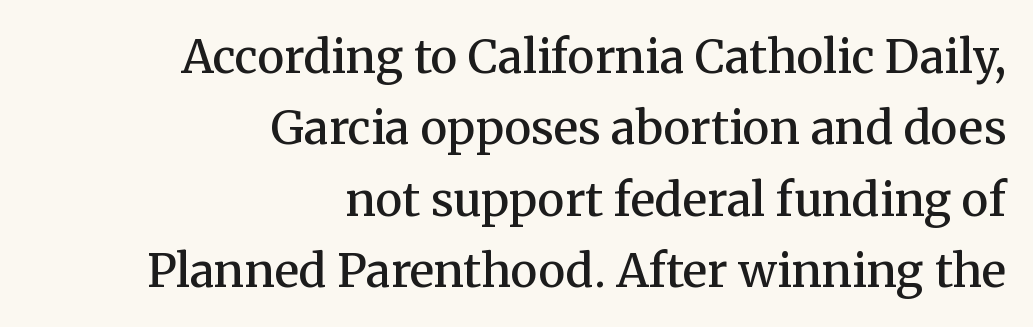
Q: Is the text bold? A: Semi-bold.
Q: Is the text italic (slanted)? A: No, it is upright.
Q: Is the typeface a serif or a sans-serif typeface? A: Serif.
Q: Is the text underlined? A: No.
Q: How is the paragraph aligned? A: Right-aligned.
Q: Is the spacing between letters normal or unusually wide? A: Normal.
Q: Is the spacing between lines tight, normal or loose? A: Normal.
Q: Width (condensed, normal, or wide)? A: Normal.
Q: Stroke contrast? A: Medium.
Q: x-height? A: Medium.
Q: Monospaced? A: No.
